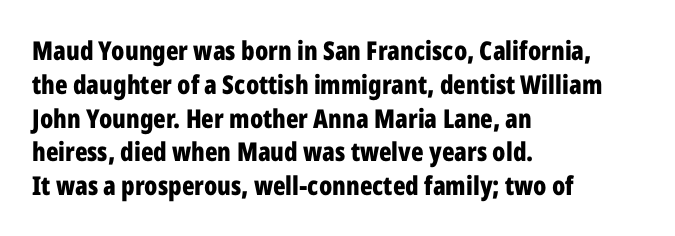
{"italic": "no", "bold": "yes", "underline": "no", "align": "left", "line_spacing": "normal", "line_spacing_ratio": 1.3, "letter_spacing": "normal", "letter_spacing_em": 0.0, "glyph_px": 26}
